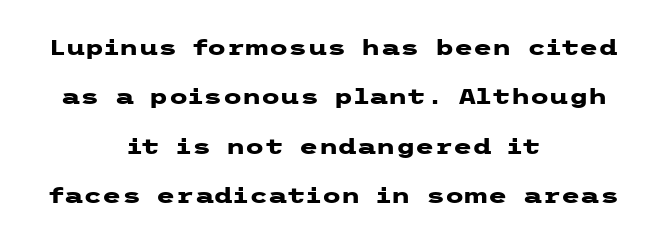
The rendering positions every line midway between the sides. Is there any slant? The stems are plumb. Leading: increased. Has an underline been added? It has not. Typesetter's note: full bold, strokes at maximum text heaviness. There is no visible air inserted between adjacent glyphs.
